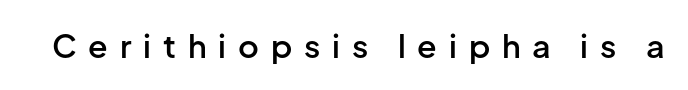
Between one letter and the next there's a generous, obvious gap. Nope, not italic — everything's standing straight. The typeface chosen for these lines omits serifs. The space beneath each line is pristine and unruled. Semibold letterforms, between regular and bold.
